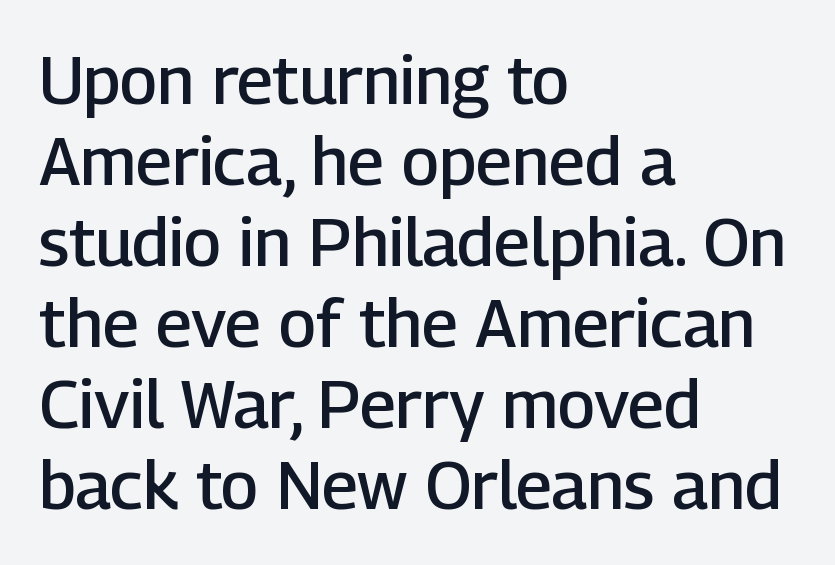
A bit beefed up — I'd call it semibold rather than bold. Each letter keeps its own natural width here, so spacing adapts to shape. Style check: upright. Does the type have serifs? No, each stem ends abruptly. Letter spacing: default.
